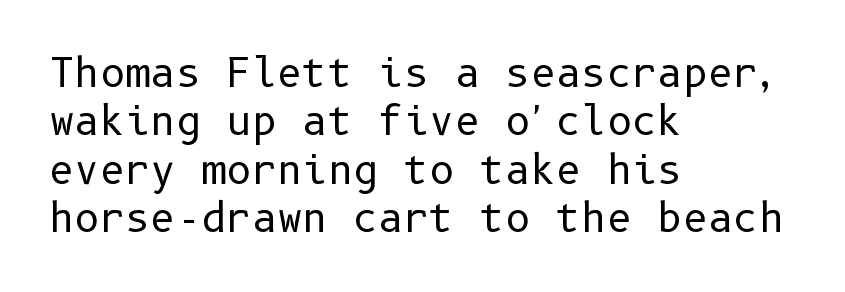
Q: Is the text bold? A: No.
Q: Is the text italic (slanted)? A: No, it is upright.
Q: Is the typeface a serif or a sans-serif typeface? A: Sans-serif.
Q: Is the text underlined? A: No.
Q: How is the paragraph aligned? A: Left-aligned.
Q: Is the spacing between letters normal or unusually wide? A: Normal.
Q: Width (condensed, normal, or wide)? A: Normal.
Q: Stroke contrast? A: Low.
Q: x-height? A: Medium.
